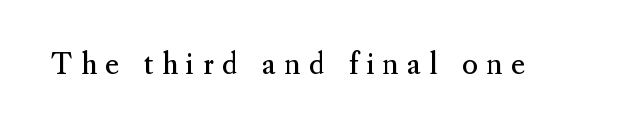
Underline: absent. Nope, not italic — everything's standing straight. Weight: in the light-to-regular range. The line texture is sparse and dotted thanks to wide tracking.
